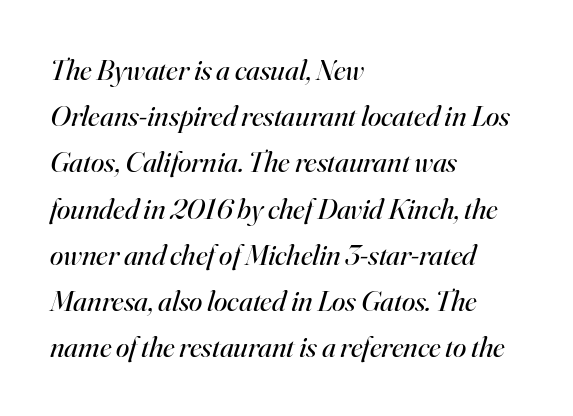
Q: Is the text bold? A: No.
Q: Is the text italic (slanted)? A: Yes, it leans right by about 16 degrees.
Q: Is the typeface a serif or a sans-serif typeface? A: Serif.
Q: Is the text underlined? A: No.
Q: How is the paragraph aligned? A: Left-aligned.
Q: Is the spacing between letters normal or unusually wide? A: Normal.
Q: Is the spacing between lines tight, normal or loose? A: Normal.
Q: Width (condensed, normal, or wide)? A: Normal.
Q: Stroke contrast? A: High.
Q: x-height? A: Small.
Q: Monospaced? A: No.
